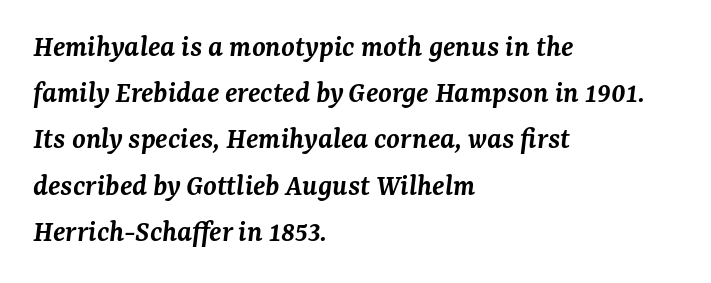
{"serif": "yes", "italic": "yes", "lean": "right", "slant_degrees": 7, "bold": "semi", "weight": "semibold", "width": "normal", "stroke_contrast": "medium", "x_height": "medium", "monospaced": "no", "underline": "no", "align": "left", "line_spacing": "normal", "line_spacing_ratio": 1.49, "letter_spacing": "normal", "letter_spacing_em": 0.0, "glyph_px": 31}
